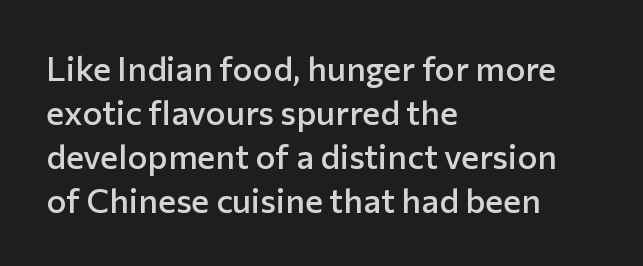
Q: Is the text bold? A: Semi-bold.
Q: Is the text italic (slanted)? A: No, it is upright.
Q: Is the typeface a serif or a sans-serif typeface? A: Sans-serif.
Q: Is the text underlined? A: No.
Q: How is the paragraph aligned? A: Left-aligned.
Q: Is the spacing between letters normal or unusually wide? A: Normal.
Q: Is the spacing between lines tight, normal or loose? A: Normal.
Q: Width (condensed, normal, or wide)? A: Normal.
Q: Stroke contrast? A: Low.
Q: x-height? A: Medium.
Q: Monospaced? A: No.
